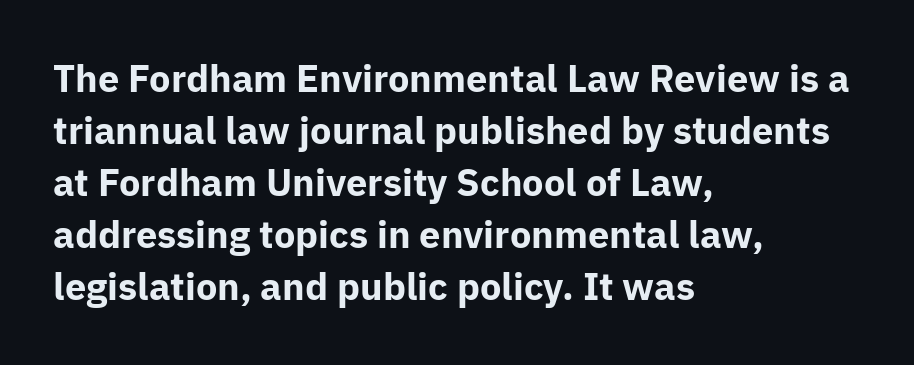
The image shows 38 px bold sans-serif type, upright; set left-aligned, normal line spacing (1.37x), normal letter spacing, not underlined; low stroke contrast and a medium x-height.
